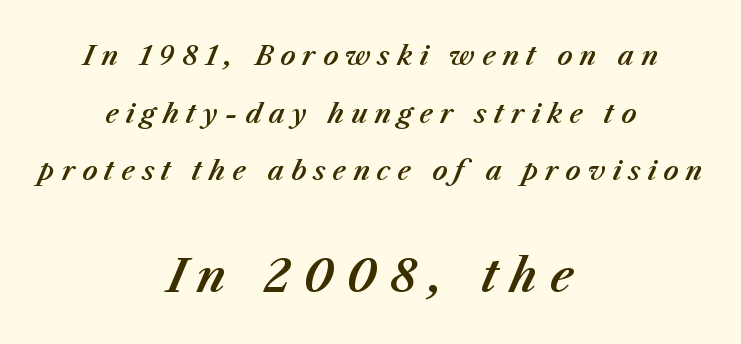
{"italic": "yes", "lean": "right", "slant_degrees": 23, "width": "normal", "stroke_contrast": "medium", "x_height": "medium", "monospaced": "no", "underline": "no", "align": "center", "line_spacing": "loose", "line_spacing_ratio": 2.22, "letter_spacing": "wide", "letter_spacing_em": 0.27, "larger_block": "second", "size_ratio": 1.73, "glyph_px": 45}
